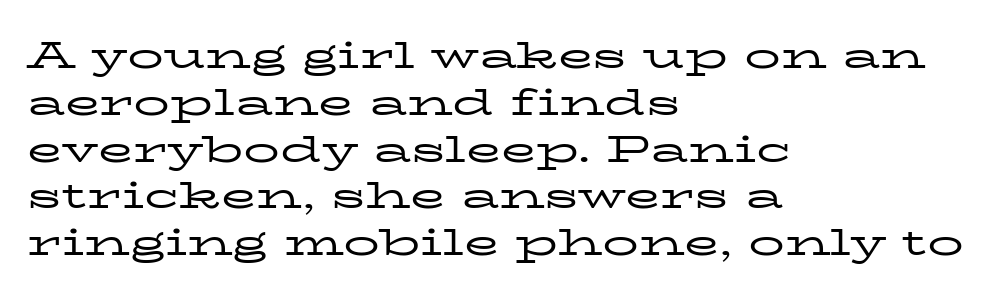
The letterforms sit at book weight or below. Do the characters align in a grid? No, the font is proportional. This sample uses plain, unmodified letter spacing. This sample uses an upright cut, with every glyph sitting square on the baseline. The designer went with a serif here, giving each stem small feet. Short and long lines alike share a common starting point at left.
